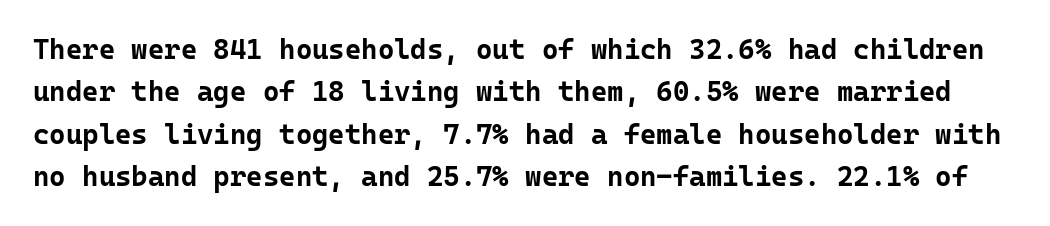
The image shows 28 px bold sans-serif type, upright, monospaced; set normal line spacing (1.51x), normal letter spacing, not underlined; low stroke contrast and a medium x-height.
